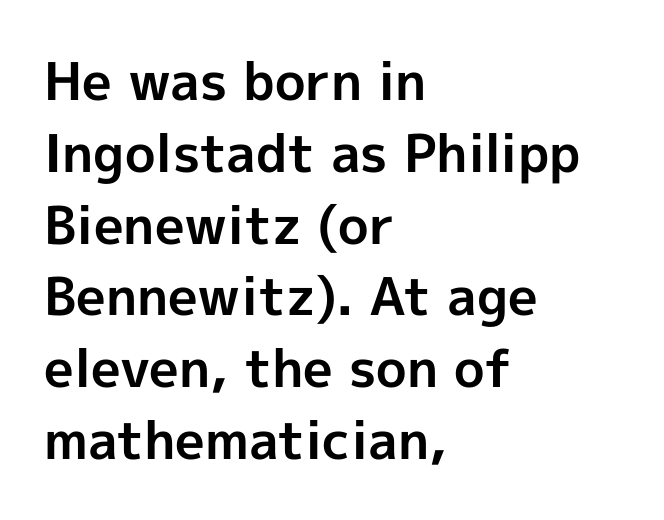
Typographic density is high because the face is bold. Honestly, there is no underline to notice here at all. Casual observation: everything's shoved over to the left. Line spacing here is normal. Serifs: no, the terminals of the letterforms are clean. Nope, not italic — everything's standing straight.
